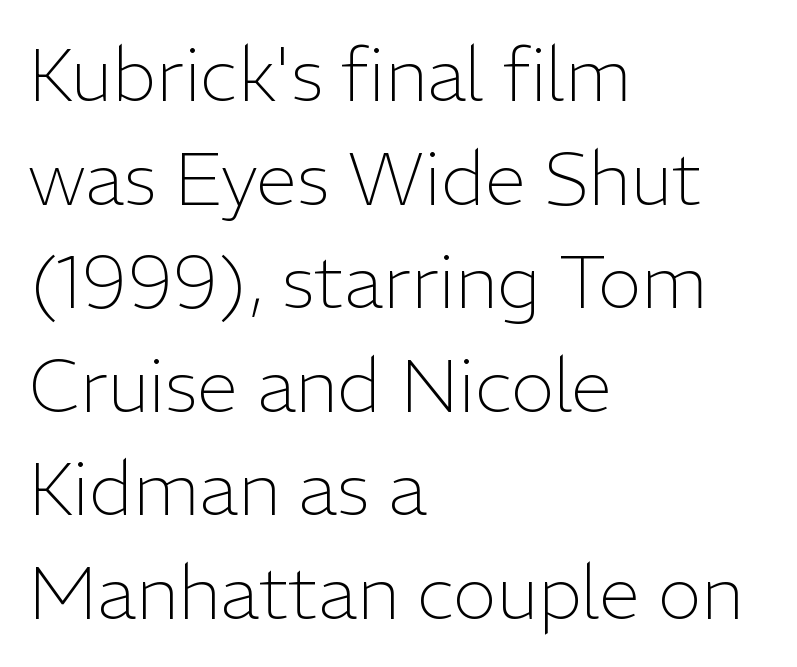
{"serif": "no", "italic": "no", "bold": "no", "weight": "light", "width": "normal", "stroke_contrast": "low", "x_height": "medium", "monospaced": "no", "underline": "no", "align": "left", "line_spacing": "normal", "line_spacing_ratio": 1.4, "letter_spacing": "normal", "letter_spacing_em": 0.0, "glyph_px": 74}
